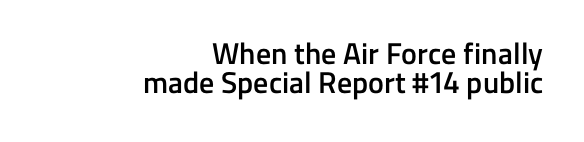
Q: Is the text bold? A: Semi-bold.
Q: Is the text italic (slanted)? A: No, it is upright.
Q: Is the typeface a serif or a sans-serif typeface? A: Sans-serif.
Q: Is the text underlined? A: No.
Q: How is the paragraph aligned? A: Right-aligned.
Q: Is the spacing between letters normal or unusually wide? A: Normal.
Q: Is the spacing between lines tight, normal or loose? A: Tight.
Q: Width (condensed, normal, or wide)? A: Normal.
Q: Stroke contrast? A: Low.
Q: x-height? A: Medium.
Q: Monospaced? A: No.
